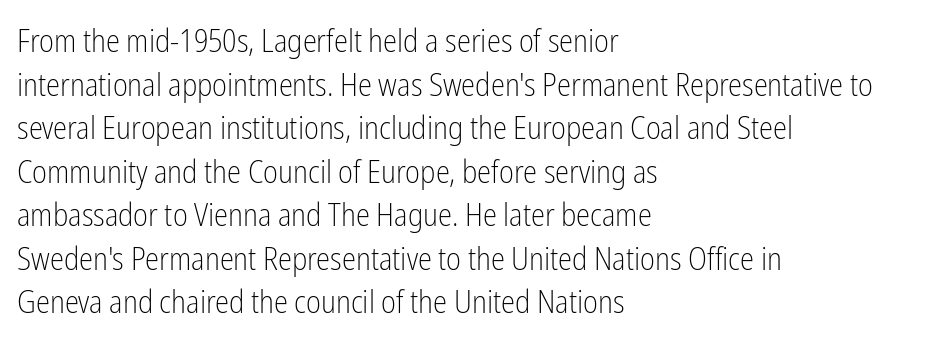
Q: Is the text bold? A: No.
Q: Is the text italic (slanted)? A: No, it is upright.
Q: Is the typeface a serif or a sans-serif typeface? A: Sans-serif.
Q: Is the text underlined? A: No.
Q: How is the paragraph aligned? A: Left-aligned.
Q: Is the spacing between letters normal or unusually wide? A: Normal.
Q: Is the spacing between lines tight, normal or loose? A: Normal.
Q: Width (condensed, normal, or wide)? A: Condensed.
Q: Stroke contrast? A: Low.
Q: x-height? A: Medium.
Q: Monospaced? A: No.
